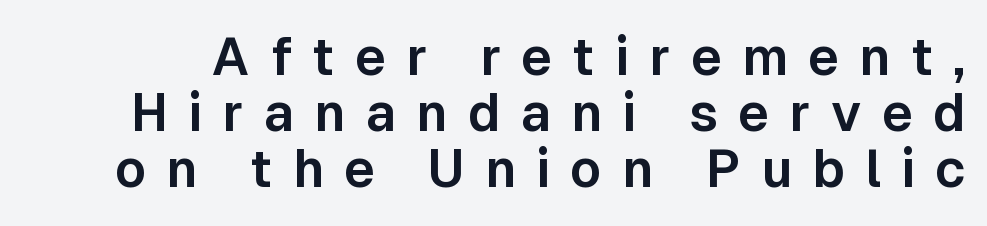
Q: Is the text italic (slanted)? A: No, it is upright.
Q: Is the typeface a serif or a sans-serif typeface? A: Sans-serif.
Q: Is the text underlined? A: No.
Q: Is the spacing between letters normal or unusually wide? A: Unusually wide.
Q: Is the spacing between lines tight, normal or loose? A: Tight.
Q: Width (condensed, normal, or wide)? A: Normal.
Q: Stroke contrast? A: Low.
Q: x-height? A: Medium.
Q: Monospaced? A: No.
